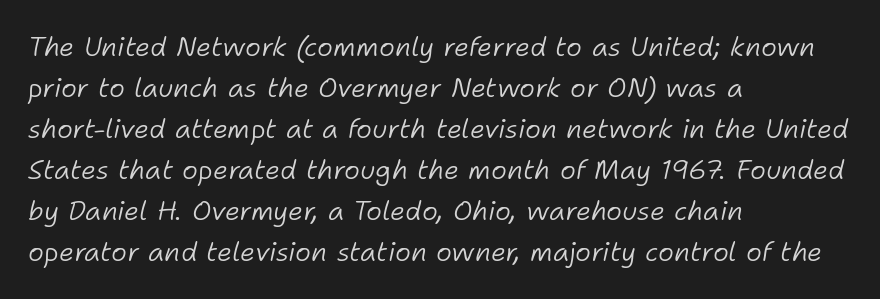
The image shows 27 px text type, italic (leaning right); set left-aligned, normal line spacing (1.52x), normal letter spacing, not underlined.
